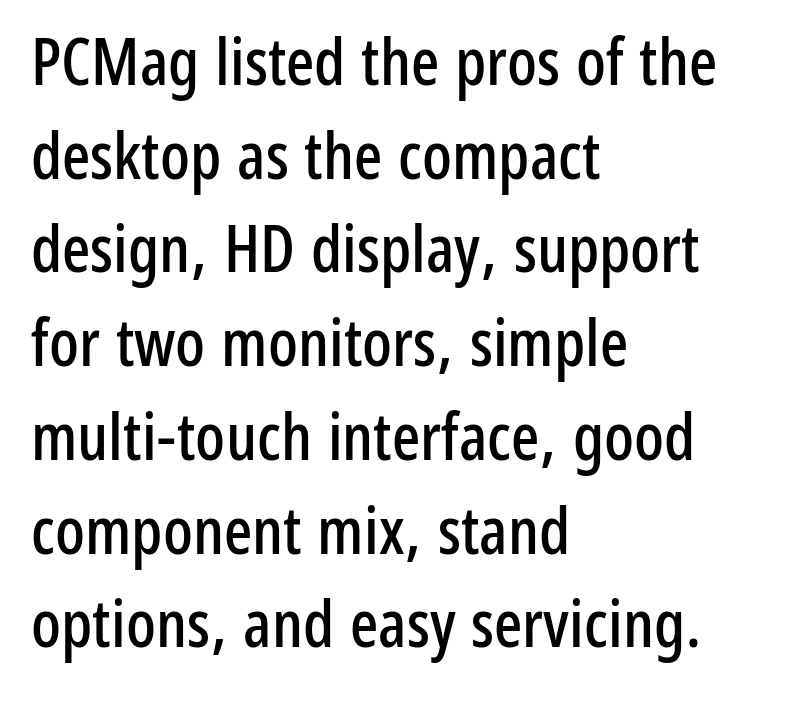
{"serif": "no", "italic": "no", "width": "condensed", "stroke_contrast": "low", "x_height": "medium", "monospaced": "no", "underline": "no", "align": "left", "line_spacing": "normal", "line_spacing_ratio": 1.42, "letter_spacing": "normal", "letter_spacing_em": 0.0, "glyph_px": 66}
